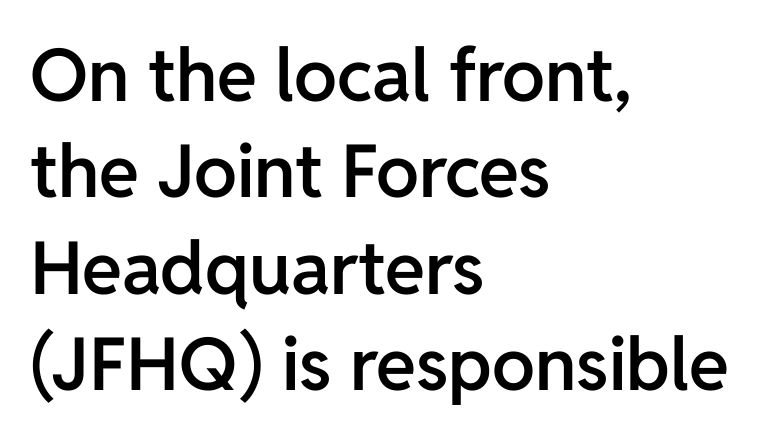
The image shows 73 px semibold sans-serif type, upright; set left-aligned, normal line spacing (1.32x), normal letter spacing, not underlined; low stroke contrast and a medium x-height.
